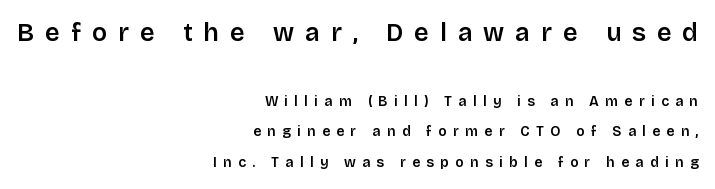
Q: Is the text bold? A: Semi-bold.
Q: Is the text italic (slanted)? A: No, it is upright.
Q: Is the text underlined? A: No.
Q: How is the paragraph aligned? A: Right-aligned.
Q: Is the spacing between letters normal or unusually wide? A: Unusually wide.
Q: Is the spacing between lines tight, normal or loose? A: Loose.
Q: Which block of text is set in a larger size, the first (top) or the second (bottom)? A: The first (top) one.
